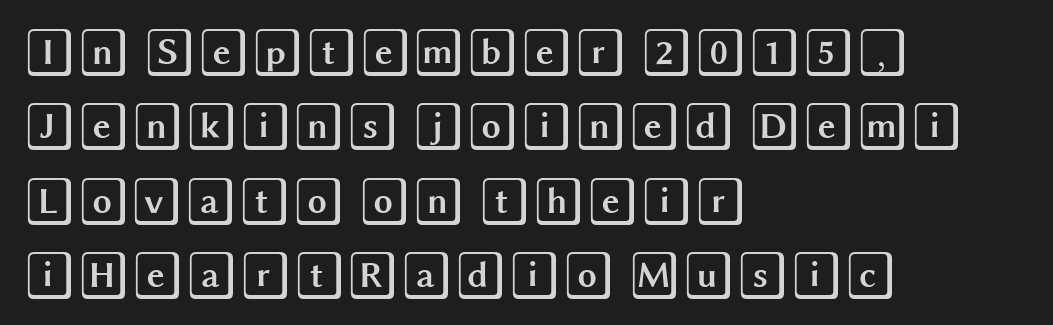
A clean baseline with only descenders dipping below it. Ascenders rise straight up at ninety degrees. A normal amount of white space separates one row of letters from the next. Inter-character spacing is left at the font's built-in metrics. This rendering uses left alignment, leaving the right contour irregular.
